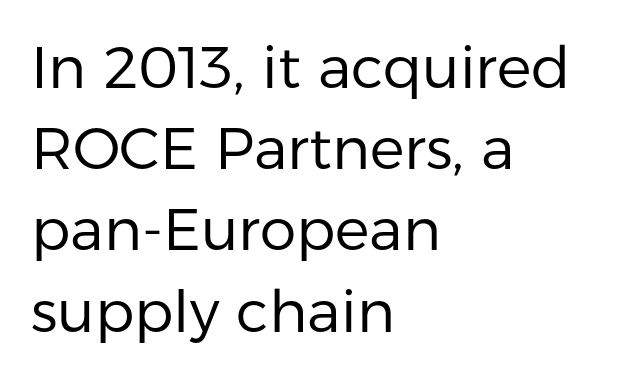
A typesetter would label this face a sans. Every row of glyphs begins at an identical x-position on the left. Character widths vary here, with narrow letters taking less room than wide ones. The weight tops out at a normal text grade. Every stem runs plumb, perpendicular to the baseline.
